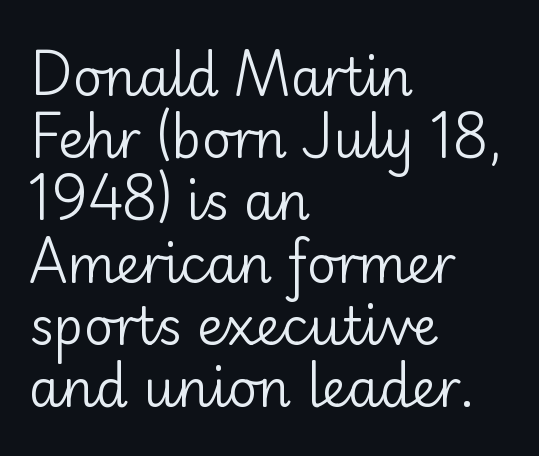
The passage shown is typed in a proportional face where columns would drift. The strokes carry an ordinary text weight at most. This rendering uses left alignment, leaving the right contour irregular. Words float on clear page, feet unadorned. Note: no serifs on the glyphs. This rendering leaves character spacing at its baseline value.
